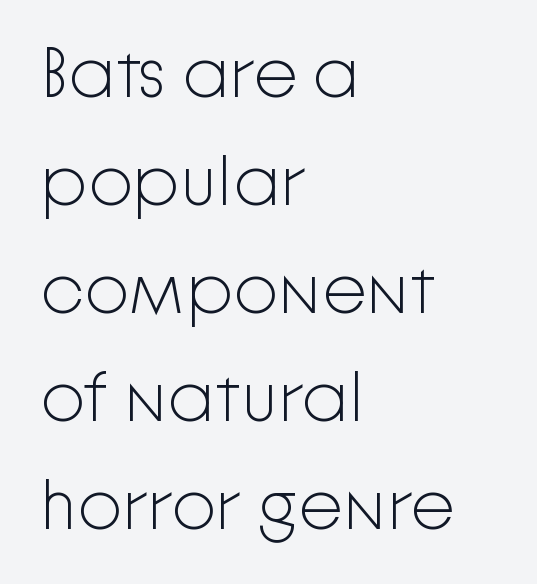
Quick note: underline off. Leading matches the norm, producing a regular column. These glyphs show unthickened strokes, regular width or finer. Unlike a traditional serif, this face leaves its strokes unadorned.
